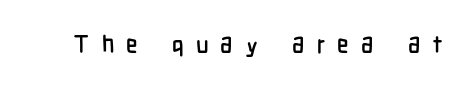
{"italic": "no", "underline": "no", "letter_spacing": "wide", "letter_spacing_em": 0.5, "glyph_px": 24}
